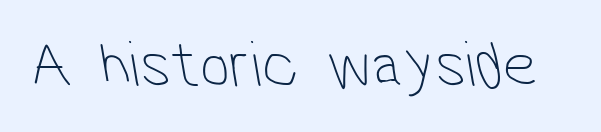
The typesetting does not lean heavy: it is not bold. Proportional: the letters do not fall into vertical columns. In terms of letterform style, serifs are entirely absent. Descender tails drop into unmarked territory. Standard letterfit; no display-style spreading of the glyphs.
